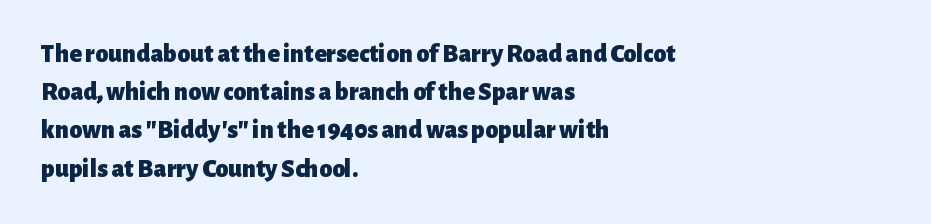
Q: Is the text bold? A: Yes.
Q: Is the text italic (slanted)? A: No, it is upright.
Q: Is the text underlined? A: No.
Q: How is the paragraph aligned? A: Left-aligned.
Q: Is the spacing between letters normal or unusually wide? A: Normal.
Q: Is the spacing between lines tight, normal or loose? A: Normal.
